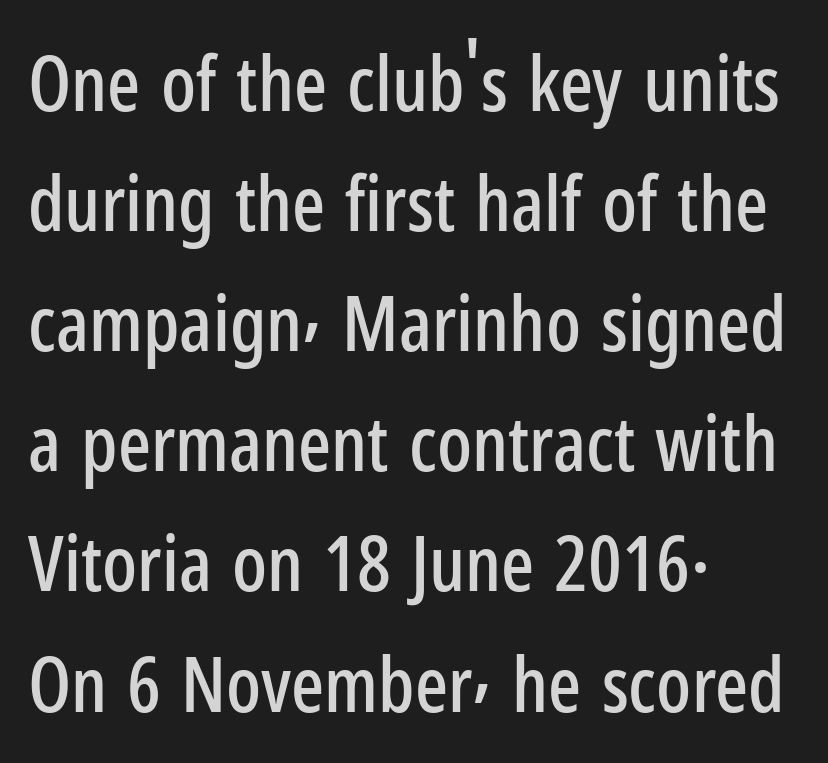
Just letters on the line, the space beneath them empty. Between one letter and the next there's only the usual sliver of space. No italicization has been applied; the sample stays upright. One glance says typical: line gaps are just what's usual.
